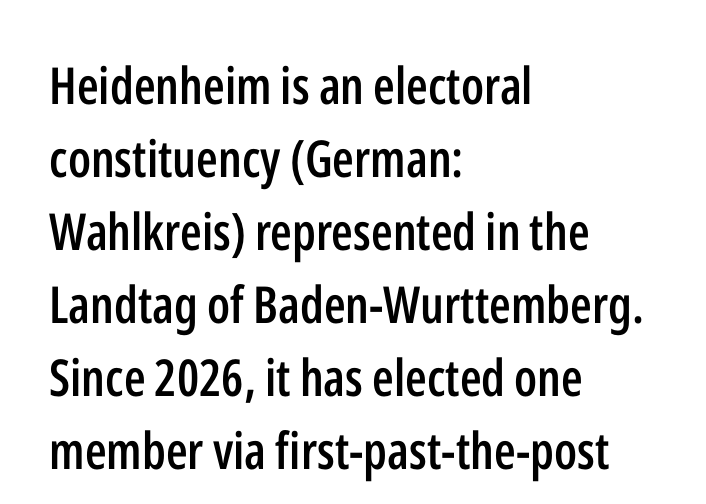
{"serif": "no", "italic": "no", "bold": "semi", "weight": "semibold", "width": "condensed", "stroke_contrast": "low", "x_height": "medium", "monospaced": "no", "underline": "no", "align": "left", "line_spacing": "normal", "line_spacing_ratio": 1.43, "letter_spacing": "normal", "letter_spacing_em": 0.0, "glyph_px": 51}
